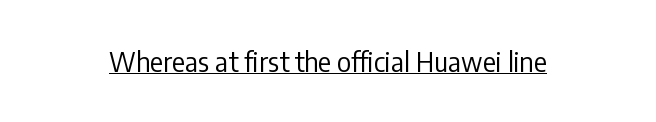
The image shows 27 px text type, upright; set normal letter spacing, underlined.
